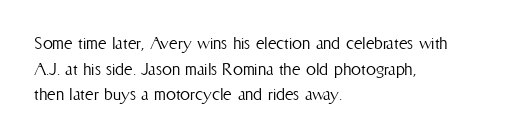
Q: Is the text bold? A: No.
Q: Is the text italic (slanted)? A: No, it is upright.
Q: Is the text underlined? A: No.
Q: How is the paragraph aligned? A: Left-aligned.
Q: Is the spacing between letters normal or unusually wide? A: Normal.
Q: Is the spacing between lines tight, normal or loose? A: Normal.
